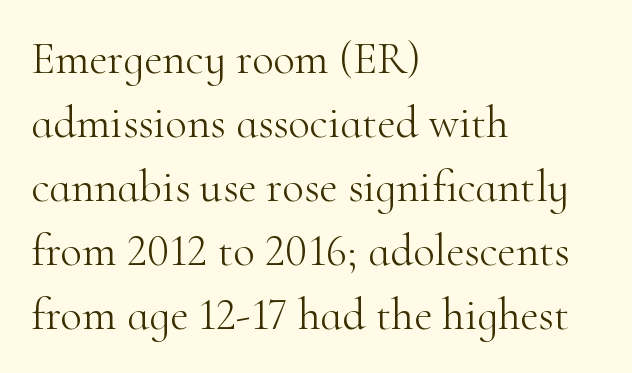
Line starts are locked; line ends wander. Does the lettering tilt? It doesn't — this is upright. Each stroke keeps to a modest, everyday thickness or less. Each letter's strokes conclude with small projecting serifs.
